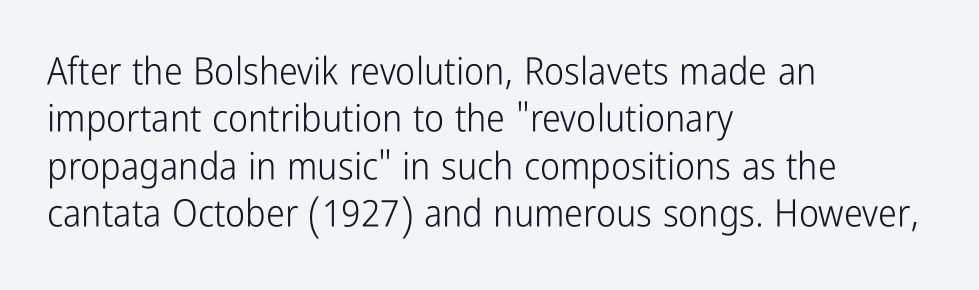
Letters have the restrained weight of plain body copy at most. Rows of type keep a routine distance in the vertical direction. Each word holds together tightly as a unit, with standard inter-letter gaps. This rendering features lettering with no underline. The text block is weighted toward the left margin, trailing off unevenly rightward. The typography opts for an upright posture over an oblique one.
